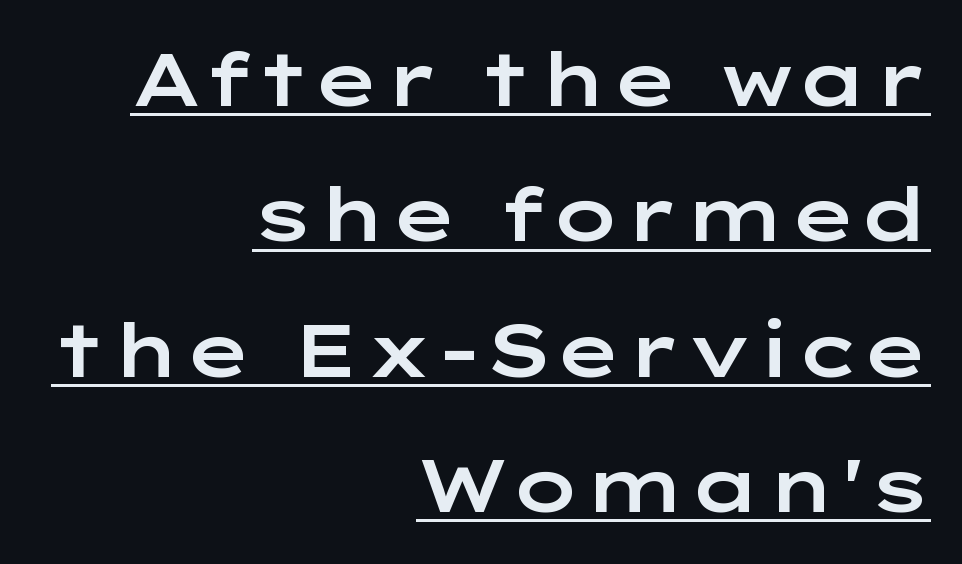
The rendering shows plain stroke endings on the letterforms — a sans-serif design. Does a line run under the words? Yes, clearly. Tracking value appears to be zero — textbook default spacing. Upright lettering throughout. The setting favours the right margin, as signatures and pull-quotes sometimes do.
